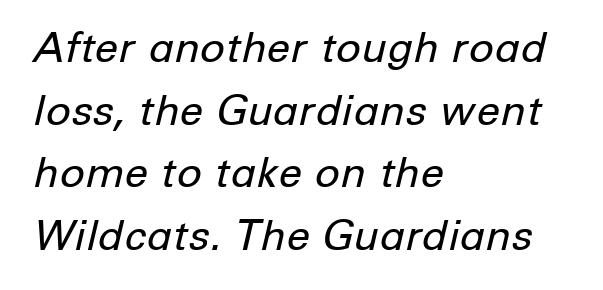
{"italic": "yes", "lean": "right", "slant_degrees": 12, "bold": "no", "weight": "regular", "width": "normal", "stroke_contrast": "low", "x_height": "medium", "monospaced": "no", "underline": "no", "align": "left", "line_spacing": "normal", "line_spacing_ratio": 1.49, "letter_spacing": "normal", "letter_spacing_em": 0.0, "glyph_px": 42}
